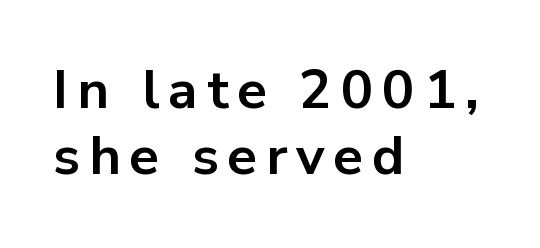
The image shows 54 px bold sans-serif type, upright; set left-aligned, line spacing 1.23x, not underlined; low stroke contrast and a medium x-height.
